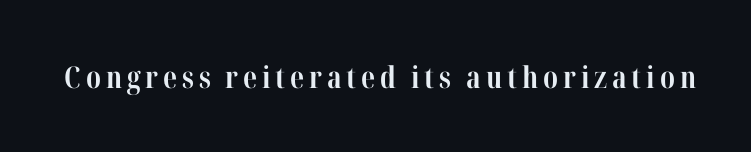
Q: Is the text bold? A: Yes.
Q: Is the text italic (slanted)? A: No, it is upright.
Q: Is the typeface a serif or a sans-serif typeface? A: Serif.
Q: Is the text underlined? A: No.
Q: Width (condensed, normal, or wide)? A: Condensed.
Q: Stroke contrast? A: High.
Q: x-height? A: Medium.
Q: Monospaced? A: No.
